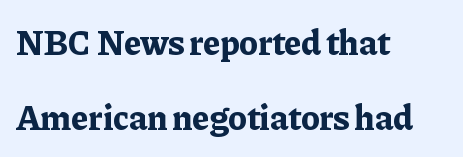
Q: Is the text bold? A: Yes.
Q: Is the text italic (slanted)? A: No, it is upright.
Q: Is the typeface a serif or a sans-serif typeface? A: Serif.
Q: Is the text underlined? A: No.
Q: How is the paragraph aligned? A: Left-aligned.
Q: Is the spacing between letters normal or unusually wide? A: Normal.
Q: Is the spacing between lines tight, normal or loose? A: Loose.
Q: Width (condensed, normal, or wide)? A: Normal.
Q: Stroke contrast? A: Low.
Q: x-height? A: Medium.
Q: Monospaced? A: No.
